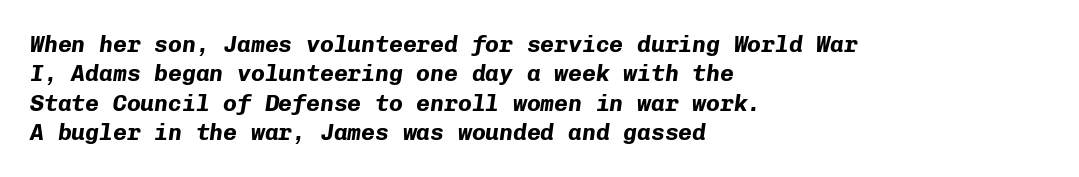
Q: Is the text bold? A: Yes.
Q: Is the text italic (slanted)? A: Yes, it leans right by about 8 degrees.
Q: Is the text underlined? A: No.
Q: How is the paragraph aligned? A: Left-aligned.
Q: Is the spacing between letters normal or unusually wide? A: Normal.
Q: Is the spacing between lines tight, normal or loose? A: Normal.
